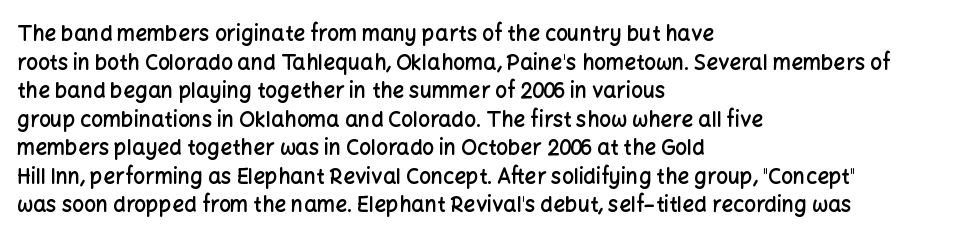
This sample uses an upright cut, with every glyph sitting square on the baseline. Moderately thickened strokes mark this as semibold type. Short note: letters normally spaced. A typesetter would call this leading conventional body-copy spacing. Just letters on the line, the space beneath them empty. Casual observation: everything's shoved over to the left.
